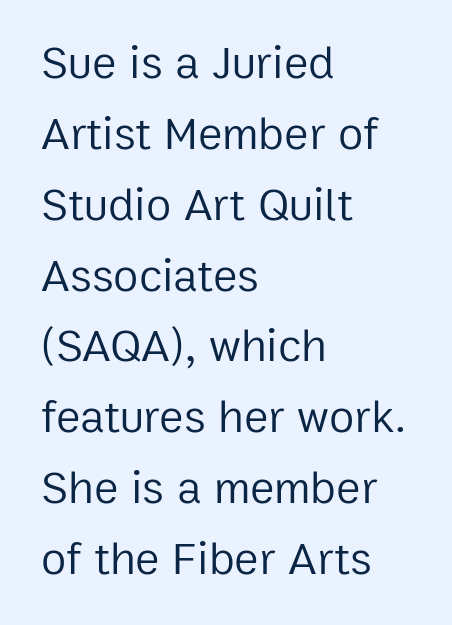
Which margin do the lines hug? The left one — the right edge is uneven. Look at the bottom of the vertical strokes: they stop flat, with no serifs. The baseline area is clear. The vertical gap from one line to the next is medium. Tracking here is standard; glyphs follow each other at the usual distance. Italic? Not at all — the glyphs are vertical.
